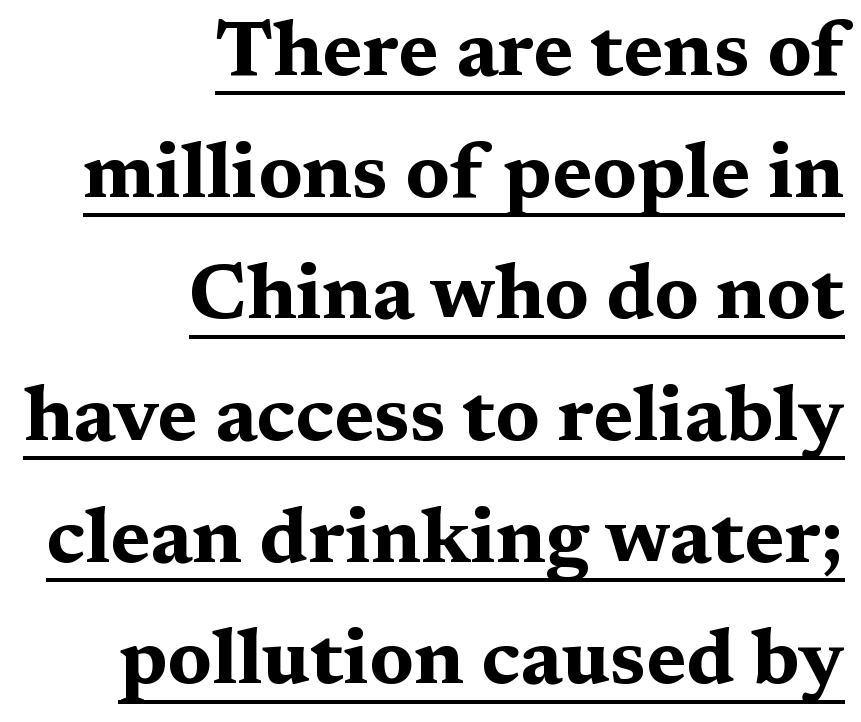
Q: Is the text bold? A: Yes.
Q: Is the text italic (slanted)? A: No, it is upright.
Q: Is the typeface a serif or a sans-serif typeface? A: Serif.
Q: Is the text underlined? A: Yes.
Q: How is the paragraph aligned? A: Right-aligned.
Q: Is the spacing between letters normal or unusually wide? A: Normal.
Q: Is the spacing between lines tight, normal or loose? A: Normal.
Q: Width (condensed, normal, or wide)? A: Wide.
Q: Stroke contrast? A: Medium.
Q: x-height? A: Medium.
Q: Monospaced? A: No.
